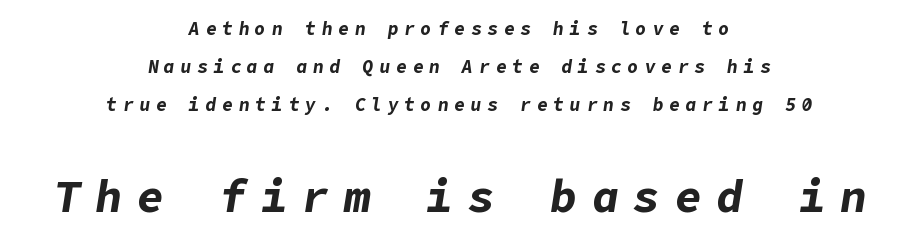
You can tell it's italic because the verticals aren't actually vertical. This rendering widens character spacing well past its baseline value. Type without underlining. Summary of vertical rhythm: relaxed, with wide interline spacing. These words are printed bold, with thick strokes throughout.
